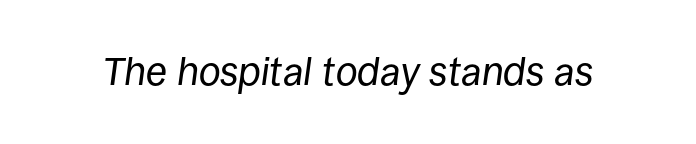
The image shows 39 px regular-weight type, italic (leaning right); set normal letter spacing, not underlined; low stroke contrast and a large x-height.
